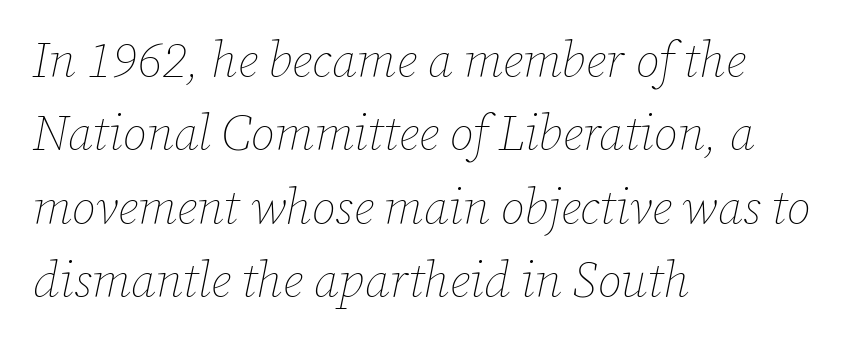
The image shows 49 px thin type, italic (leaning right); set left-aligned, normal line spacing (1.5x), normal letter spacing, not underlined; low stroke contrast and a medium x-height.
